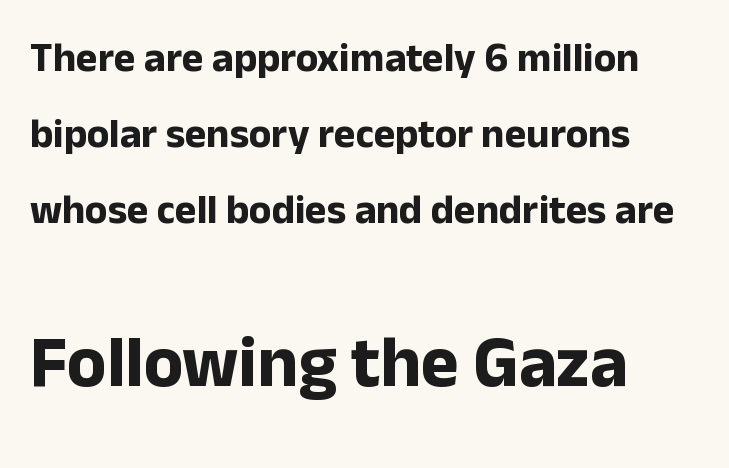
The image shows 72 px bold sans-serif type, upright; set left-aligned, line spacing 1.85x, normal letter spacing, not underlined; the second (bottom) block is 1.76x larger; low stroke contrast and a medium x-height.
